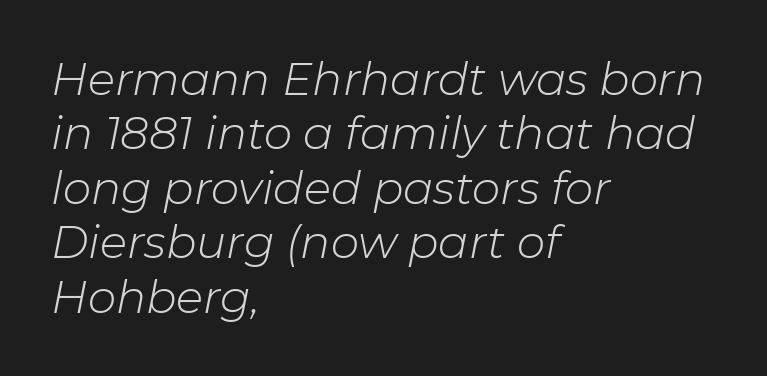
{"italic": "yes", "lean": "right", "slant_degrees": 11, "bold": "no", "weight": "light", "width": "normal", "stroke_contrast": "low", "x_height": "medium", "monospaced": "no", "underline": "no", "align": "left", "line_spacing_ratio": 1.21, "letter_spacing": "normal", "letter_spacing_em": 0.0, "glyph_px": 45}
